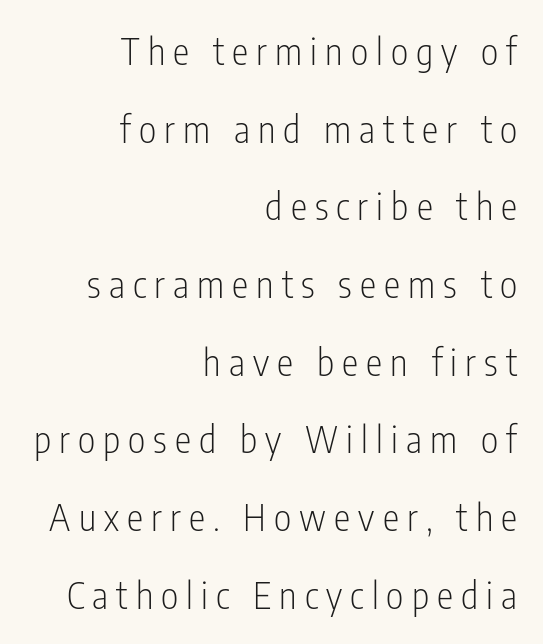
Q: Is the text bold? A: No.
Q: Is the text italic (slanted)? A: No, it is upright.
Q: Is the typeface a serif or a sans-serif typeface? A: Sans-serif.
Q: Is the text underlined? A: No.
Q: How is the paragraph aligned? A: Right-aligned.
Q: Is the spacing between letters normal or unusually wide? A: Unusually wide.
Q: Is the spacing between lines tight, normal or loose? A: Loose.
Q: Width (condensed, normal, or wide)? A: Condensed.
Q: Stroke contrast? A: Low.
Q: x-height? A: Medium.
Q: Monospaced? A: No.
